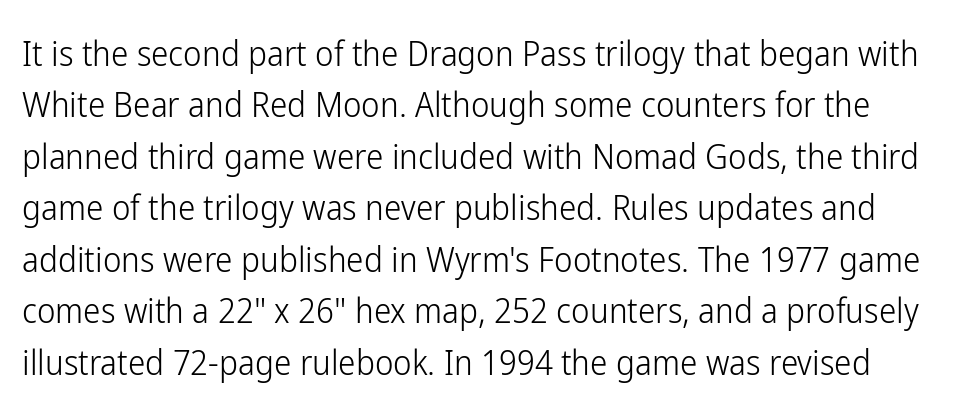
The image shows 35 px light, condensed sans-serif type, upright; set normal line spacing (1.47x), normal letter spacing, not underlined; low stroke contrast and a medium x-height.
